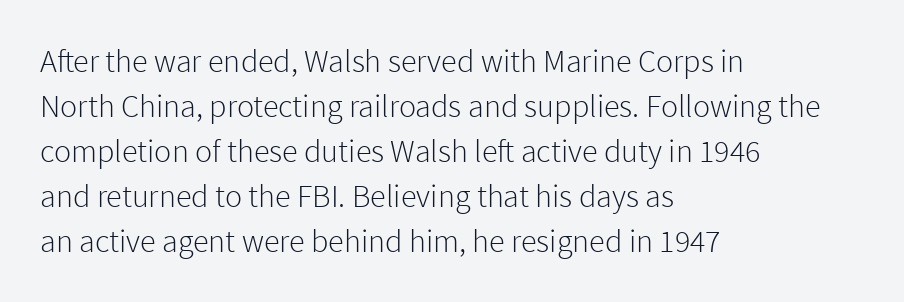
{"serif": "no", "italic": "no", "bold": "no", "weight": "light", "width": "normal", "stroke_contrast": "low", "x_height": "medium", "monospaced": "no", "underline": "no", "align": "left", "line_spacing": "normal", "line_spacing_ratio": 1.41, "letter_spacing": "normal", "letter_spacing_em": 0.0, "glyph_px": 32}
